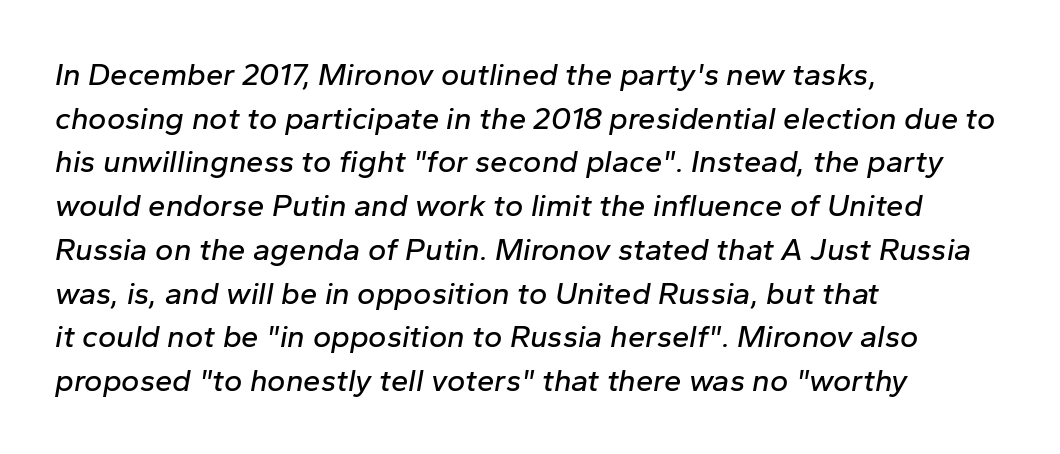
Q: Is the text italic (slanted)? A: Yes, it leans right by about 10 degrees.
Q: Is the text underlined? A: No.
Q: How is the paragraph aligned? A: Left-aligned.
Q: Is the spacing between letters normal or unusually wide? A: Normal.
Q: Is the spacing between lines tight, normal or loose? A: Normal.
Q: Width (condensed, normal, or wide)? A: Normal.
Q: Stroke contrast? A: Low.
Q: x-height? A: Medium.
Q: Monospaced? A: No.
